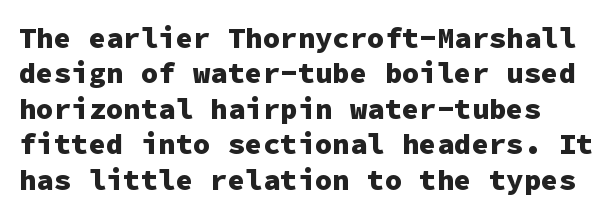
Q: Is the text bold? A: Yes.
Q: Is the text italic (slanted)? A: No, it is upright.
Q: Is the typeface a serif or a sans-serif typeface? A: Sans-serif.
Q: Is the text underlined? A: No.
Q: Is the spacing between letters normal or unusually wide? A: Normal.
Q: Width (condensed, normal, or wide)? A: Normal.
Q: Stroke contrast? A: Low.
Q: x-height? A: Medium.
Q: Monospaced? A: Yes.
